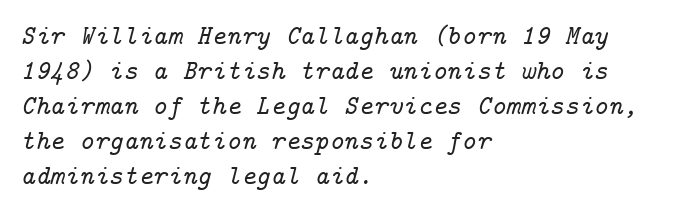
The image shows 28 px serif type, italic (leaning right); set left-aligned, normal line spacing (1.25x), normal letter spacing, not underlined; low stroke contrast and a medium x-height.
